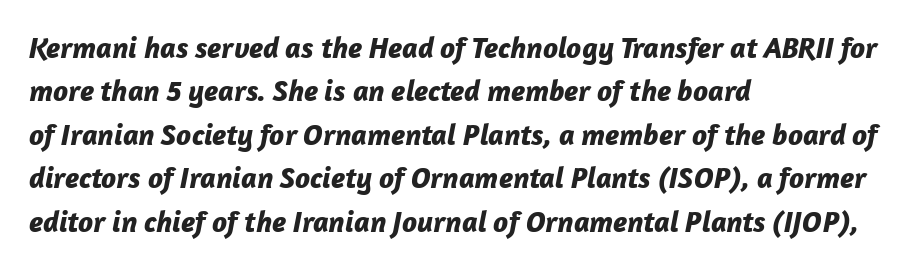
Whoever set this chose a conventional vertical rhythm. Summary of weight: heavy, a full bold. The rendering anchors every line to the left-hand side. This sample uses an oblique cut, with every glyph tilted off the vertical. Students, note that the glyphs here touch the page at normal intervals.
